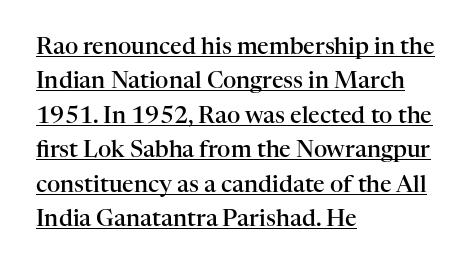
{"italic": "no", "bold": "semi", "underline": "yes", "align": "left", "line_spacing": "normal", "line_spacing_ratio": 1.5, "letter_spacing": "normal", "letter_spacing_em": 0.0, "glyph_px": 23}
